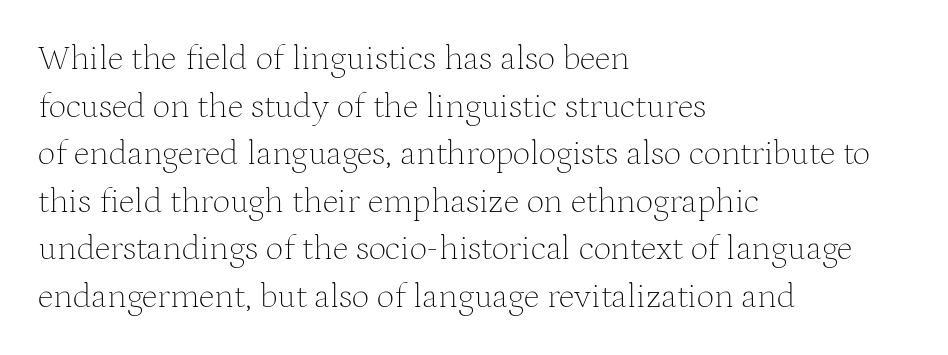
{"serif": "yes", "italic": "no", "bold": "no", "weight": "thin", "width": "normal", "stroke_contrast": "medium", "x_height": "medium", "monospaced": "no", "underline": "no", "align": "left", "line_spacing": "normal", "line_spacing_ratio": 1.36, "letter_spacing": "normal", "letter_spacing_em": 0.0, "glyph_px": 35}
